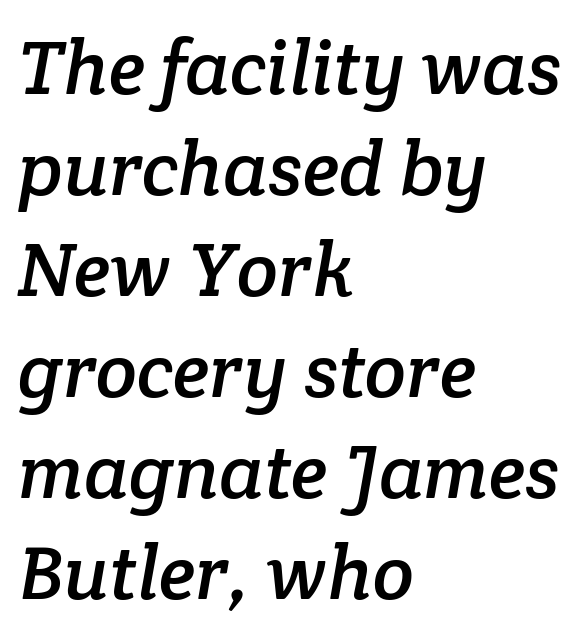
The space directly below the letters is spotless. No extra tracking has been applied to these lines. Note the varied advance widths — an 'i' is clearly narrower than an 'm'. These lines stack with their left ends in a neat column. Whoever set this chose a conventional vertical rhythm.
